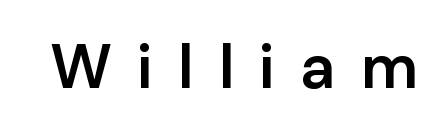
The image shows 62 px semibold sans-serif type, upright; set unusually wide letter spacing (+0.4 em), not underlined; low stroke contrast and a medium x-height.
